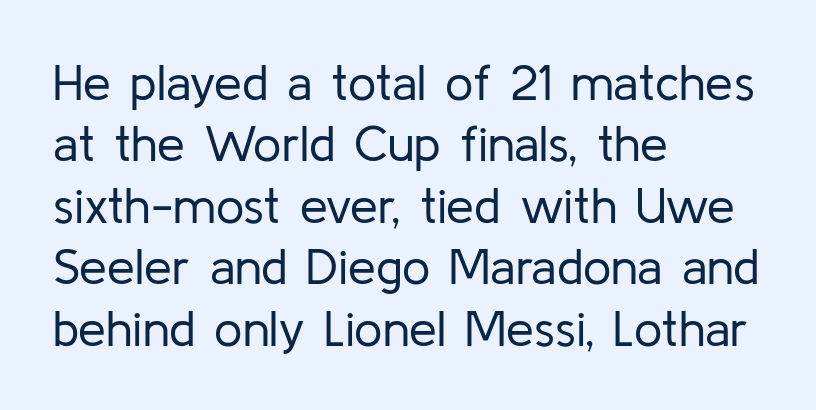
The image shows 50 px regular-weight sans-serif type, upright; set left-aligned, line spacing 1.23x, normal letter spacing, not underlined; low stroke contrast and a medium x-height.
